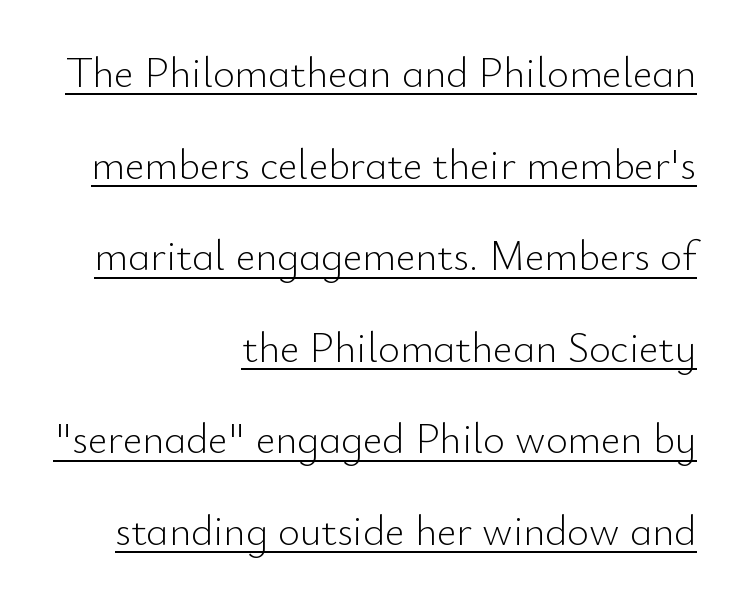
The image shows 42 px light sans-serif type, upright; set right-aligned, loose line spacing (2.18x), normal letter spacing, underlined; low stroke contrast and a small x-height.
